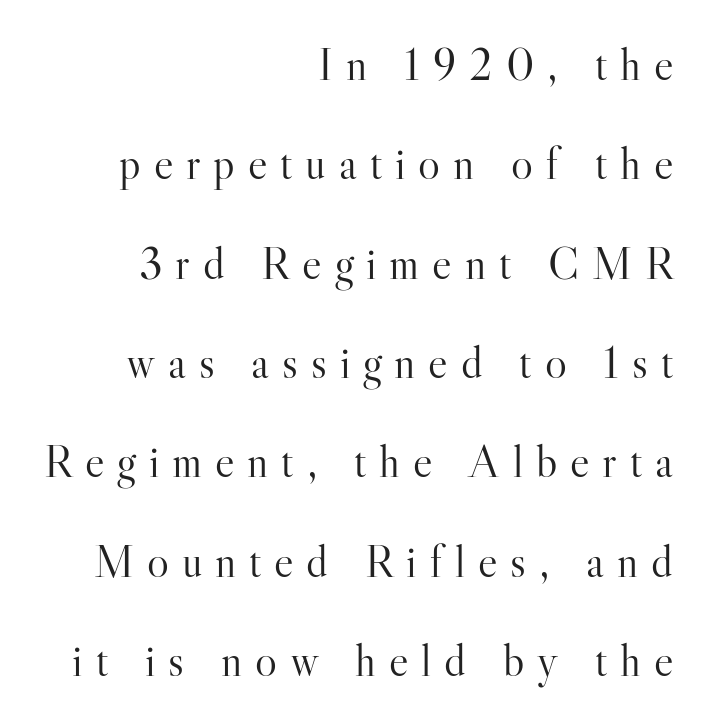
The image shows 46 px light serif type, upright; set right-aligned, loose line spacing (2.16x), unusually wide letter spacing (+0.28 em), not underlined; high stroke contrast and a small x-height.
